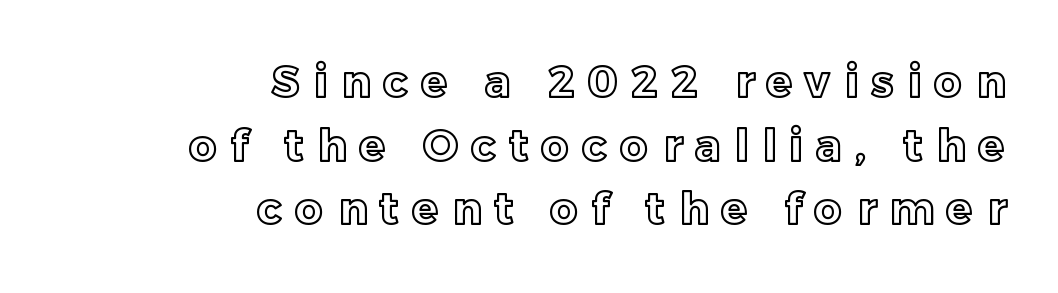
{"italic": "no", "width": "normal", "x_height": "medium", "monospaced": "no", "underline": "no", "align": "right", "line_spacing": "normal", "line_spacing_ratio": 1.48, "letter_spacing": "wide", "letter_spacing_em": 0.32, "glyph_px": 43}
